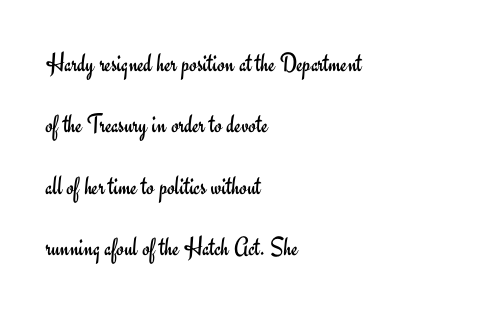
{"bold": "no", "underline": "no", "align": "left", "line_spacing": "loose", "line_spacing_ratio": 2.27, "letter_spacing": "normal", "letter_spacing_em": 0.0, "glyph_px": 27}
